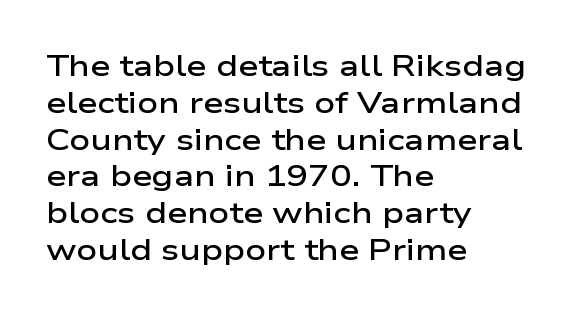
Q: Is the text bold? A: Semi-bold.
Q: Is the text italic (slanted)? A: No, it is upright.
Q: Is the typeface a serif or a sans-serif typeface? A: Sans-serif.
Q: Is the text underlined? A: No.
Q: How is the paragraph aligned? A: Left-aligned.
Q: Is the spacing between letters normal or unusually wide? A: Normal.
Q: Is the spacing between lines tight, normal or loose? A: Normal.
Q: Width (condensed, normal, or wide)? A: Wide.
Q: Stroke contrast? A: Low.
Q: x-height? A: Medium.
Q: Monospaced? A: No.
